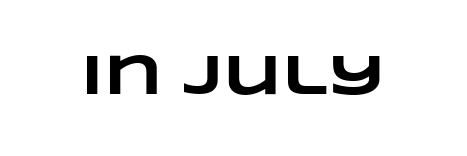
No extra tracking has been applied to these lines. Plain, unruled lines of type. A typesetter would call this proportional, since set widths differ per character. Strokes here are thick enough to call this a true bold.
